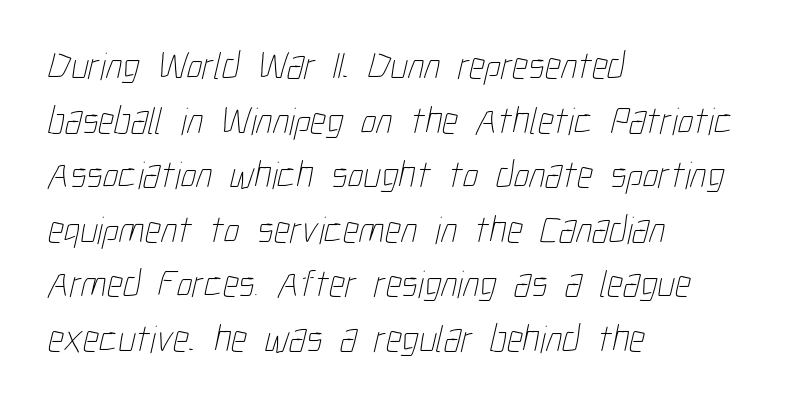
{"bold": "no", "weight": "thin", "width": "condensed", "stroke_contrast": "low", "x_height": "medium", "monospaced": "no", "underline": "no", "align": "left", "line_spacing": "normal", "line_spacing_ratio": 1.4, "letter_spacing": "normal", "letter_spacing_em": 0.0, "glyph_px": 39}
